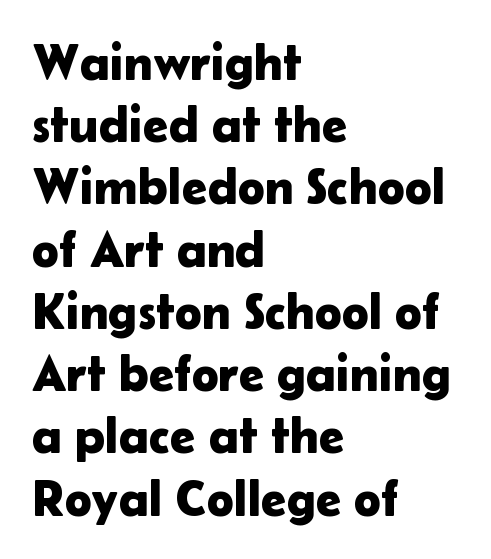
Q: Is the text italic (slanted)? A: No, it is upright.
Q: Is the typeface a serif or a sans-serif typeface? A: Sans-serif.
Q: Is the text underlined? A: No.
Q: How is the paragraph aligned? A: Left-aligned.
Q: Is the spacing between letters normal or unusually wide? A: Normal.
Q: Width (condensed, normal, or wide)? A: Normal.
Q: Stroke contrast? A: Low.
Q: x-height? A: Medium.
Q: Monospaced? A: No.
